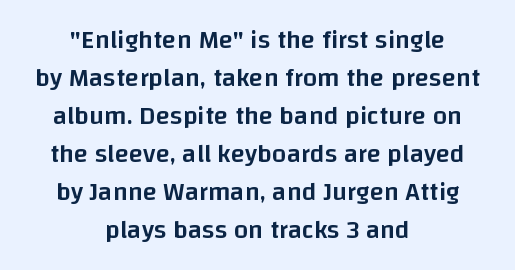
Q: Is the text bold? A: Semi-bold.
Q: Is the text italic (slanted)? A: No, it is upright.
Q: Is the text underlined? A: No.
Q: How is the paragraph aligned? A: Centered.
Q: Is the spacing between letters normal or unusually wide? A: Normal.
Q: Is the spacing between lines tight, normal or loose? A: Normal.
